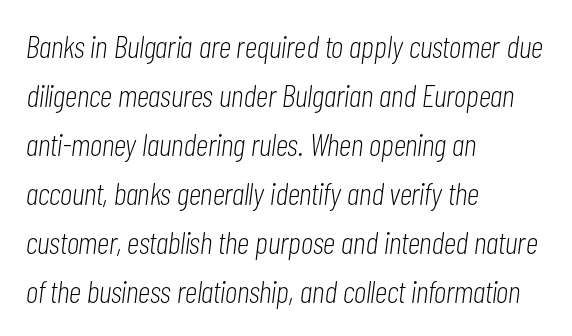
Q: Is the text bold? A: No.
Q: Is the text italic (slanted)? A: Yes, it leans right by about 7 degrees.
Q: Is the text underlined? A: No.
Q: How is the paragraph aligned? A: Left-aligned.
Q: Is the spacing between letters normal or unusually wide? A: Normal.
Q: Is the spacing between lines tight, normal or loose? A: Normal.
Q: Width (condensed, normal, or wide)? A: Condensed.
Q: Stroke contrast? A: Low.
Q: x-height? A: Medium.
Q: Monospaced? A: No.
